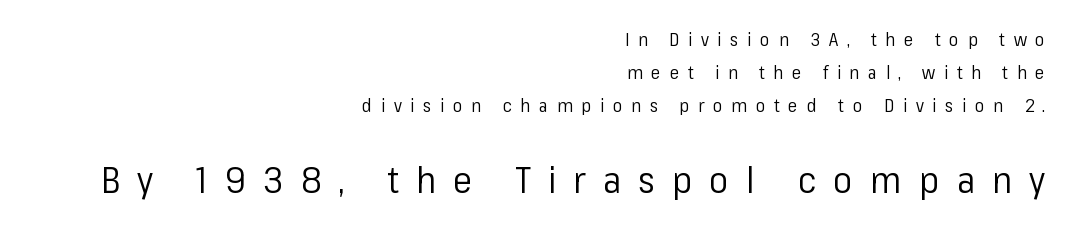
{"serif": "no", "italic": "no", "bold": "no", "weight": "regular", "width": "normal", "stroke_contrast": "low", "x_height": "medium", "monospaced": "no", "underline": "no", "align": "right", "line_spacing_ratio": 1.84, "letter_spacing": "wide", "letter_spacing_em": 0.48, "larger_block": "second", "size_ratio": 2.0, "glyph_px": 36}
